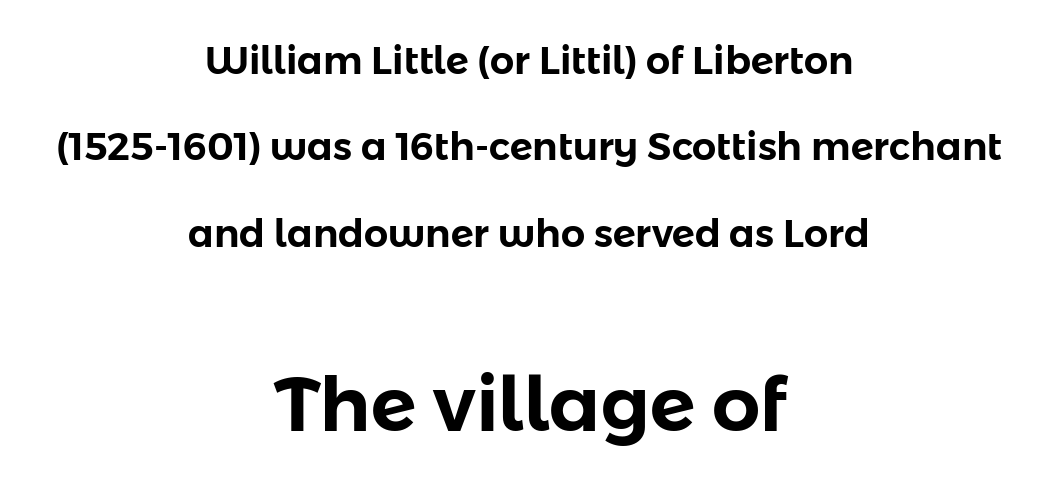
Q: Is the text italic (slanted)? A: No, it is upright.
Q: Is the typeface a serif or a sans-serif typeface? A: Sans-serif.
Q: Is the text underlined? A: No.
Q: How is the paragraph aligned? A: Centered.
Q: Is the spacing between letters normal or unusually wide? A: Normal.
Q: Is the spacing between lines tight, normal or loose? A: Loose.
Q: Which block of text is set in a larger size, the first (top) or the second (bottom)? A: The second (bottom) one.
Q: Width (condensed, normal, or wide)? A: Normal.
Q: Stroke contrast? A: Low.
Q: x-height? A: Medium.
Q: Monospaced? A: No.
